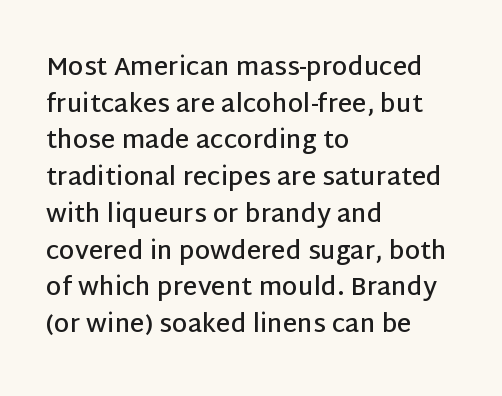
The gaps between neighbouring characters are ordinary and unremarkable. Clear beneath every line of the passage. The lettering holds an erect, upright posture throughout. Line starts are locked; line ends wander.
